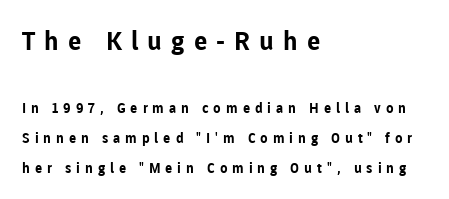
{"italic": "no", "bold": "yes", "underline": "no", "align": "left", "line_spacing": "loose", "line_spacing_ratio": 2.13, "letter_spacing": "wide", "letter_spacing_em": 0.35, "larger_block": "first", "size_ratio": 1.86, "glyph_px": 26}
